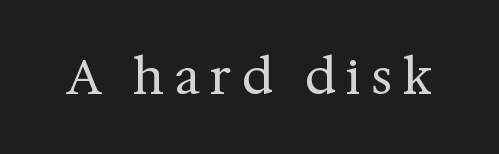
Q: Is the text bold? A: No.
Q: Is the text italic (slanted)? A: No, it is upright.
Q: Is the typeface a serif or a sans-serif typeface? A: Serif.
Q: Is the text underlined? A: No.
Q: Is the spacing between letters normal or unusually wide? A: Unusually wide.
Q: Width (condensed, normal, or wide)? A: Normal.
Q: Stroke contrast? A: Medium.
Q: x-height? A: Medium.
Q: Monospaced? A: No.
